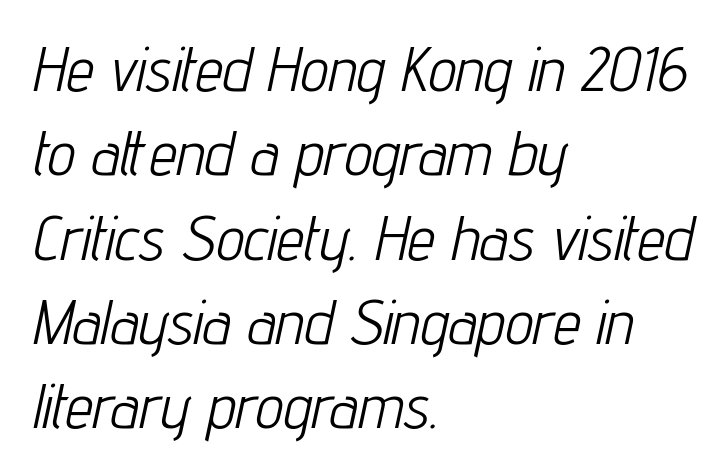
The image shows 62 px light, condensed type, italic (leaning right); set left-aligned, normal line spacing (1.36x), normal letter spacing, not underlined; low stroke contrast and a medium x-height.
